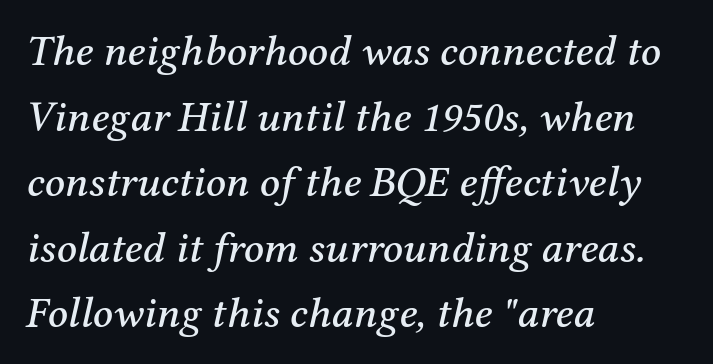
Is the type slanted? Yes — the strokes lean at a clear angle. The foot of each line stays bare and open. Interline gaps are of average width in this sample. This sample is left-justified, so line endings fall wherever the words run out.
